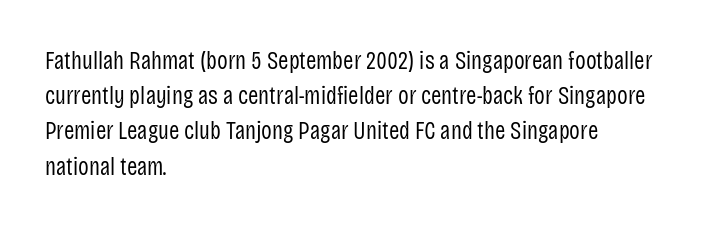
{"italic": "no", "bold": "no", "underline": "no", "align": "left", "line_spacing": "normal", "line_spacing_ratio": 1.41, "letter_spacing": "normal", "letter_spacing_em": 0.0, "glyph_px": 25}
